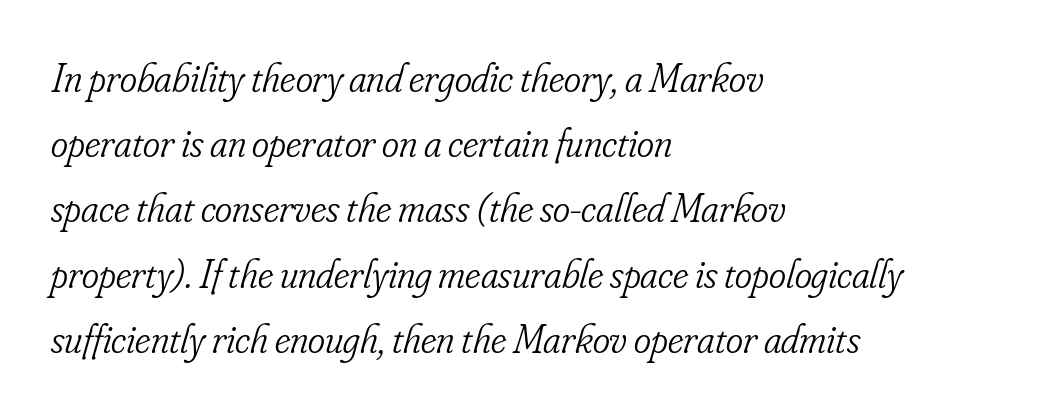
This sample uses a serif face. A quiet, ordinary-to-light weight characterises the typeface. Varying glyph widths throughout — classic text-font behaviour. Left-aligned paragraph, ragged on the right. Check the space under the baseline: it is left empty. If you drew a line through each stem, it would be angled.
